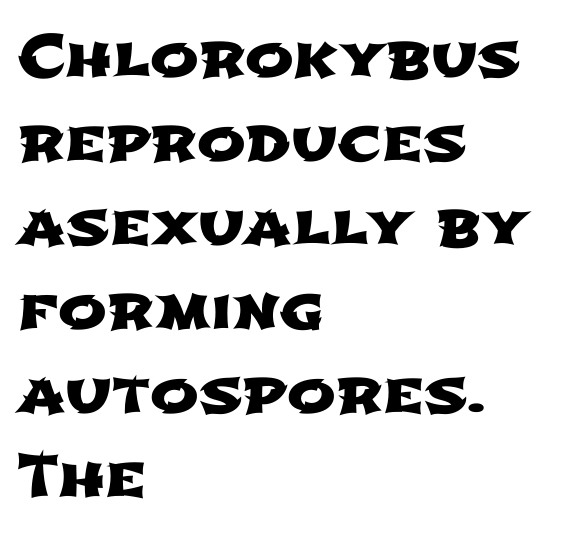
The image shows 58 px wide sans-serif type; set left-aligned, normal line spacing (1.45x), normal letter spacing, not underlined; low stroke contrast and a medium x-height.
